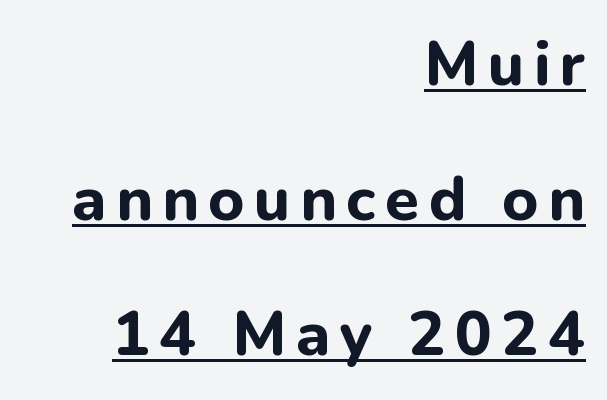
Q: Is the text bold? A: Yes.
Q: Is the text italic (slanted)? A: No, it is upright.
Q: Is the typeface a serif or a sans-serif typeface? A: Sans-serif.
Q: Is the text underlined? A: Yes.
Q: How is the paragraph aligned? A: Right-aligned.
Q: Is the spacing between lines tight, normal or loose? A: Loose.
Q: Width (condensed, normal, or wide)? A: Normal.
Q: Stroke contrast? A: Low.
Q: x-height? A: Medium.
Q: Monospaced? A: No.
